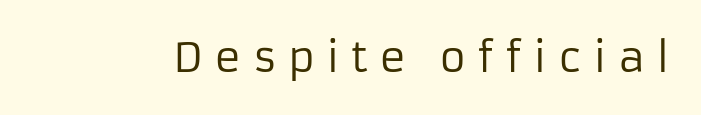
Spacing between characters has been opened up far beyond the box default. Stroke terminals: plain, sans-serif. Each letter keeps its own natural width here, so spacing adapts to shape. Weight class: somewhere from thin through regular. Type without underlining.
